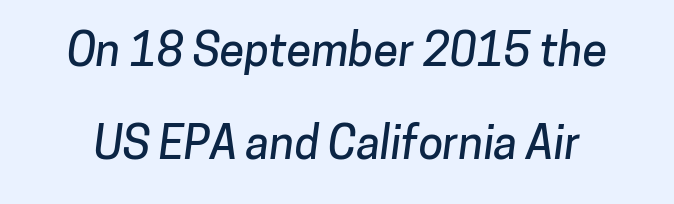
{"serif": "no", "width": "normal", "stroke_contrast": "low", "x_height": "medium", "monospaced": "no", "underline": "no", "line_spacing": "loose", "line_spacing_ratio": 2.07, "letter_spacing": "normal", "letter_spacing_em": 0.0, "glyph_px": 45}
